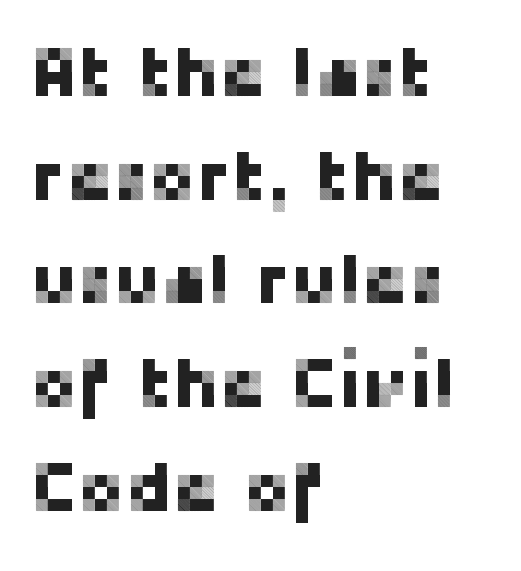
{"serif": "no", "italic": "no", "width": "normal", "stroke_contrast": "low", "x_height": "medium", "monospaced": "no", "underline": "no", "align": "left", "line_spacing": "normal", "line_spacing_ratio": 1.46, "letter_spacing": "normal", "letter_spacing_em": 0.0, "glyph_px": 71}
